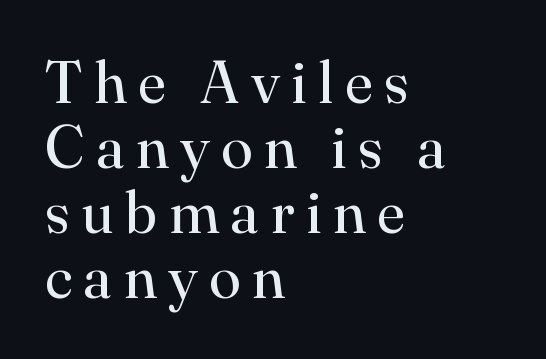
If you drew a line through each stem, it would be perfectly vertical. Honestly, the rows look squashed on top of each other. The designer went with a serif here, giving each stem small feet. The strokes are not fattened; the text isn't bold.
